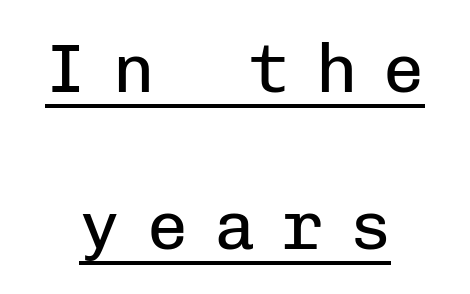
{"serif": "no", "italic": "no", "bold": "no", "weight": "regular", "width": "normal", "stroke_contrast": "low", "x_height": "medium", "monospaced": "yes", "underline": "yes", "align": "center", "line_spacing": "loose", "line_spacing_ratio": 2.27, "letter_spacing": "wide", "letter_spacing_em": 0.38, "glyph_px": 69}
